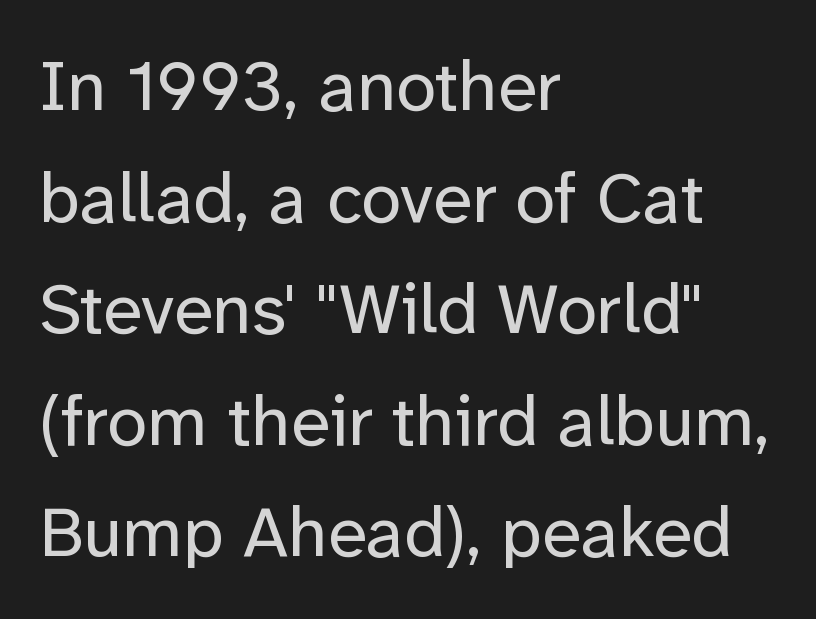
The letters advance in unequal steps, a hallmark of proportional type. A typesetter would mark this as roman, not italic. Whoever set this chose a conventional vertical rhythm. The letterforms sit shoulder to shoulder at normal distance. Check where the strokes stop: nothing finishes them off — pure sans.
